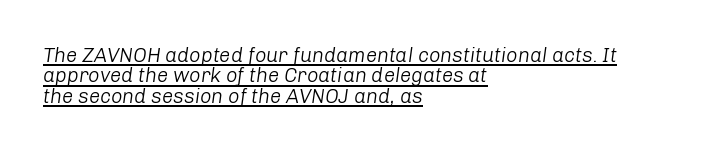
Q: Is the text bold? A: No.
Q: Is the text italic (slanted)? A: Yes, it leans right by about 8 degrees.
Q: Is the text underlined? A: Yes.
Q: How is the paragraph aligned? A: Left-aligned.
Q: Is the spacing between letters normal or unusually wide? A: Normal.
Q: Is the spacing between lines tight, normal or loose? A: Tight.
